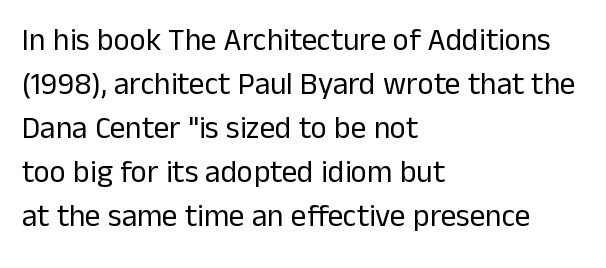
{"serif": "no", "italic": "no", "bold": "no", "weight": "regular", "width": "normal", "stroke_contrast": "low", "x_height": "medium", "monospaced": "no", "underline": "no", "align": "left", "line_spacing": "normal", "line_spacing_ratio": 1.42, "letter_spacing": "normal", "letter_spacing_em": 0.0, "glyph_px": 31}
